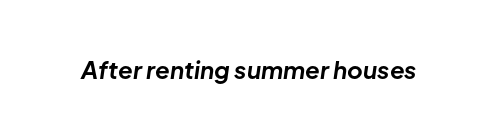
Q: Is the text bold? A: Yes.
Q: Is the text italic (slanted)? A: Yes, it leans right by about 8 degrees.
Q: Is the text underlined? A: No.
Q: Is the spacing between letters normal or unusually wide? A: Normal.
